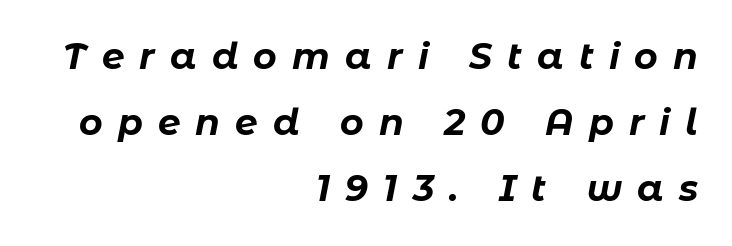
The image shows 36 px bold type, italic (leaning right); set right-aligned, line spacing 1.84x, unusually wide letter spacing (+0.42 em), not underlined; low stroke contrast and a medium x-height.
